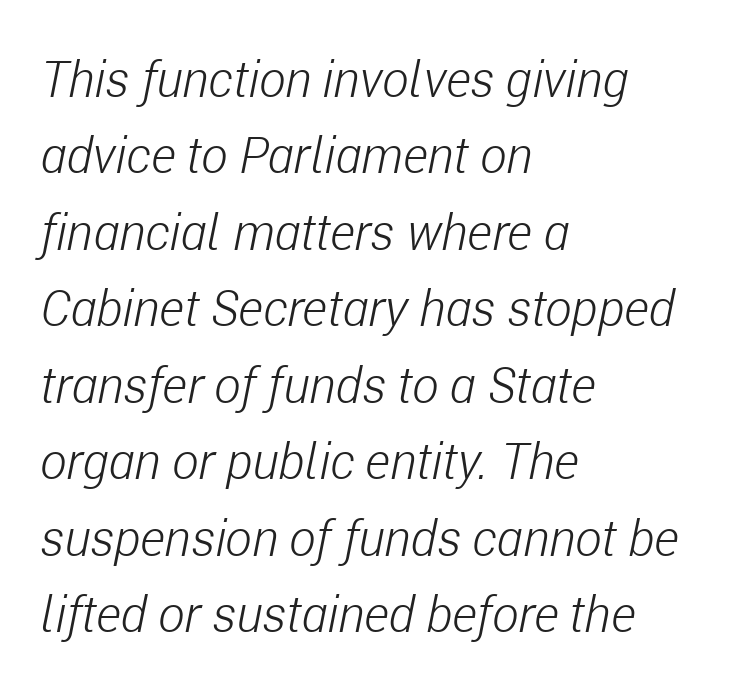
{"italic": "yes", "lean": "right", "slant_degrees": 11, "bold": "no", "weight": "light", "width": "condensed", "stroke_contrast": "low", "x_height": "medium", "monospaced": "no", "underline": "no", "align": "left", "line_spacing": "normal", "line_spacing_ratio": 1.53, "letter_spacing": "normal", "letter_spacing_em": 0.0, "glyph_px": 50}
